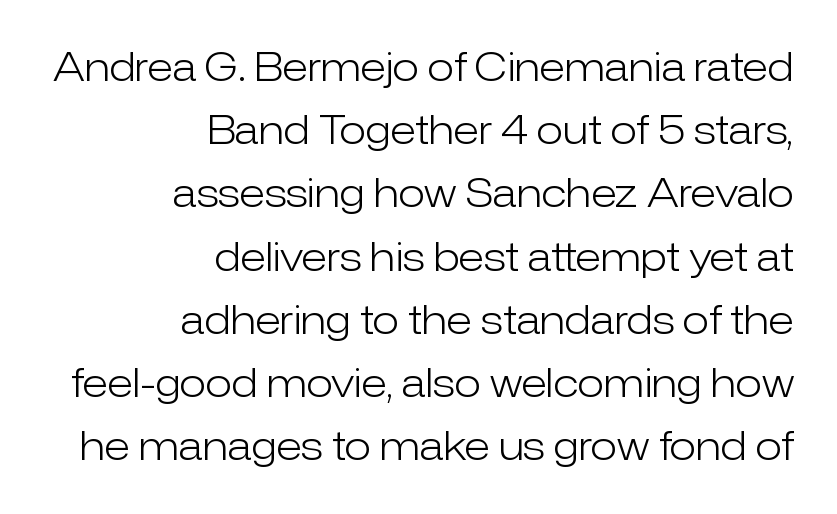
Words appear dense and cohesive because spacing is normal. Observe the absence of serifs on each vertical stroke in this sample. Bare-footed words on every line. The type sits square on the baseline with zero lean.
